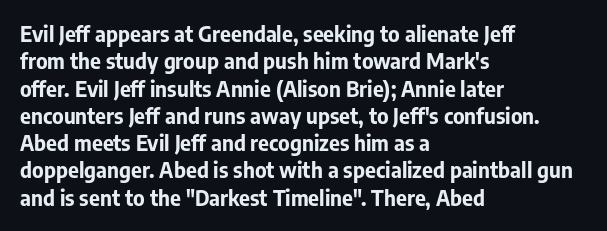
{"italic": "no", "bold": "yes", "underline": "no", "align": "left", "line_spacing": "normal", "line_spacing_ratio": 1.3, "letter_spacing": "normal", "letter_spacing_em": 0.0, "glyph_px": 21}
